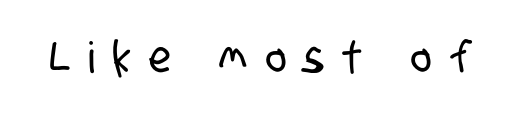
The image shows 43 px condensed sans-serif type; set unusually wide letter spacing (+0.44 em), not underlined; low stroke contrast and a large x-height.
